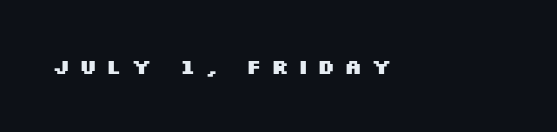
The image shows 21 px bold type, upright; set unusually wide letter spacing (+0.42 em), not underlined.
